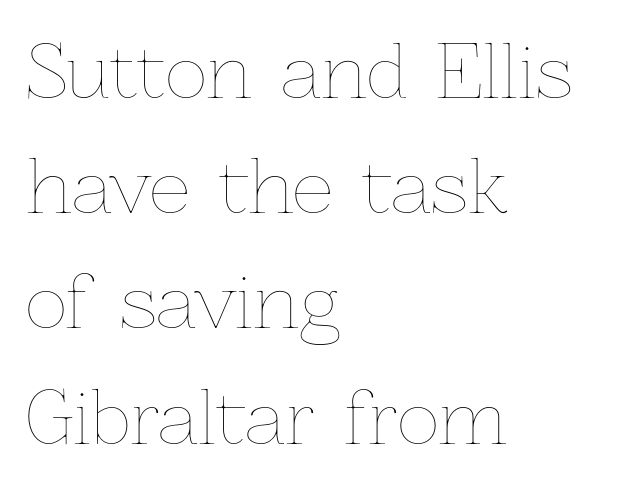
The image shows 72 px thin type, upright; set left-aligned, normal line spacing (1.6x), normal letter spacing, not underlined; low stroke contrast and a medium x-height.
